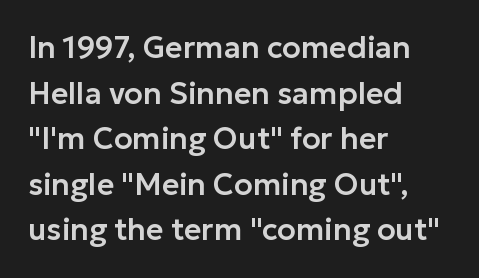
The image shows 30 px sans-serif type, upright; set left-aligned, normal line spacing (1.52x), normal letter spacing, not underlined; low stroke contrast and a medium x-height.
